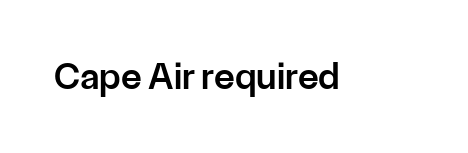
The image shows 38 px semibold sans-serif type, upright; set normal letter spacing, not underlined; low stroke contrast and a medium x-height.
